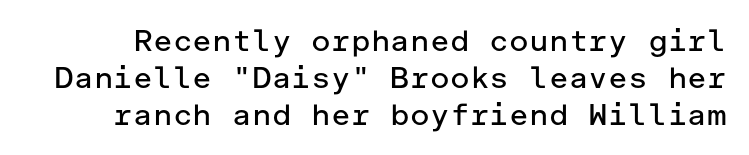
The image shows 30 px regular-weight sans-serif type, upright; set line spacing 1.23x, normal letter spacing, not underlined; low stroke contrast and a medium x-height.
